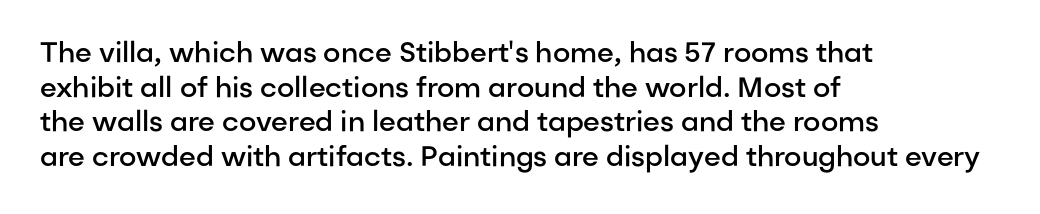
Q: Is the text bold? A: Semi-bold.
Q: Is the text italic (slanted)? A: No, it is upright.
Q: Is the typeface a serif or a sans-serif typeface? A: Sans-serif.
Q: Is the text underlined? A: No.
Q: How is the paragraph aligned? A: Left-aligned.
Q: Is the spacing between letters normal or unusually wide? A: Normal.
Q: Width (condensed, normal, or wide)? A: Normal.
Q: Stroke contrast? A: Low.
Q: x-height? A: Medium.
Q: Monospaced? A: No.
